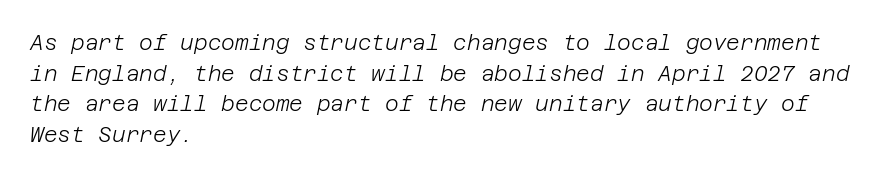
{"italic": "yes", "lean": "right", "slant_degrees": 12, "bold": "no", "underline": "no", "align": "left", "line_spacing": "normal", "line_spacing_ratio": 1.46, "letter_spacing": "normal", "letter_spacing_em": 0.0, "glyph_px": 21}
